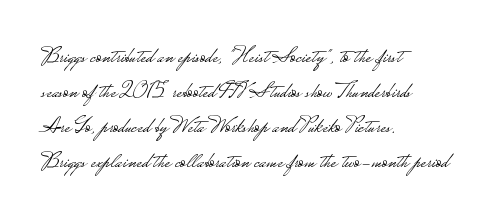
Weight: not bold — regular or lighter. The typesetter chose a ragged-right arrangement here. Each new line begins a customary step beneath the previous one. You could call the tracking neutral — neither tight nor loose. Only glyphs here, with clear space below each row.
